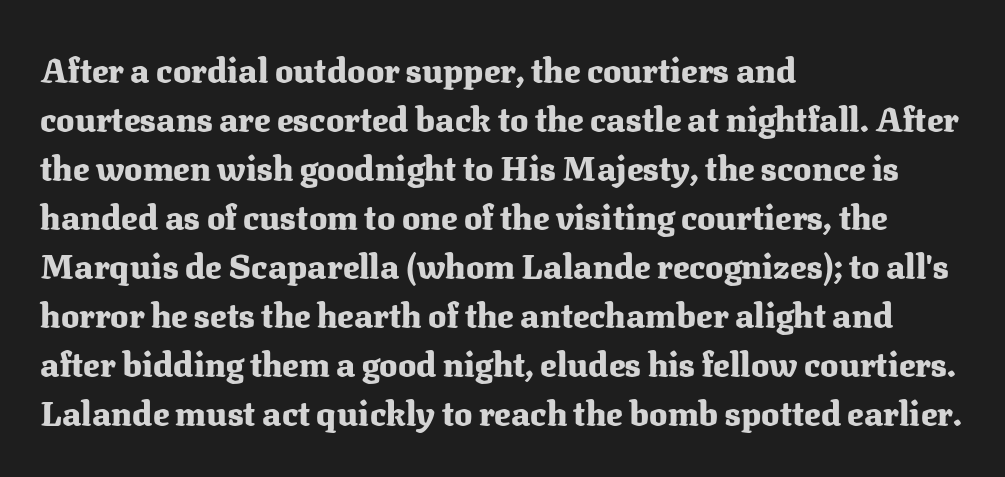
Does the copy run flush right? No — it runs flush left. Spacing verdict: proportional, widths tailored to each character. The characters look thick and weighty, a clear bold. Baseline-to-baseline distance is the conventional proportion of letter height. Spacing between characters is what you'd get straight out of the box. Ascenders rise straight up at ninety degrees.
